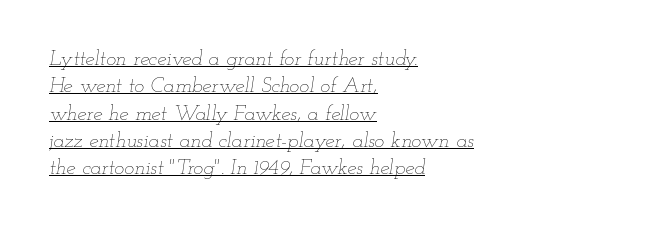
Typeset ragged right — the left edge is the straight one. Nothing unusual about the tracking: characters are spaced as the font intends. Is the type heavy? It reads as light-to-regular instead. The typesetter has applied underlining to the passage shown. The face used here has a pronounced slope to its letters. A typesetter would call this leading conventional body-copy spacing.
